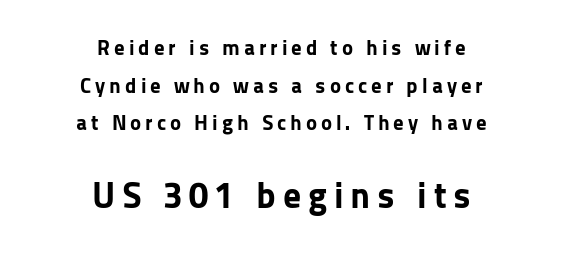
{"serif": "no", "italic": "no", "bold": "yes", "weight": "bold", "width": "normal", "stroke_contrast": "low", "x_height": "medium", "monospaced": "no", "underline": "no", "align": "center", "line_spacing_ratio": 1.79, "larger_block": "second", "size_ratio": 1.71, "glyph_px": 36}
